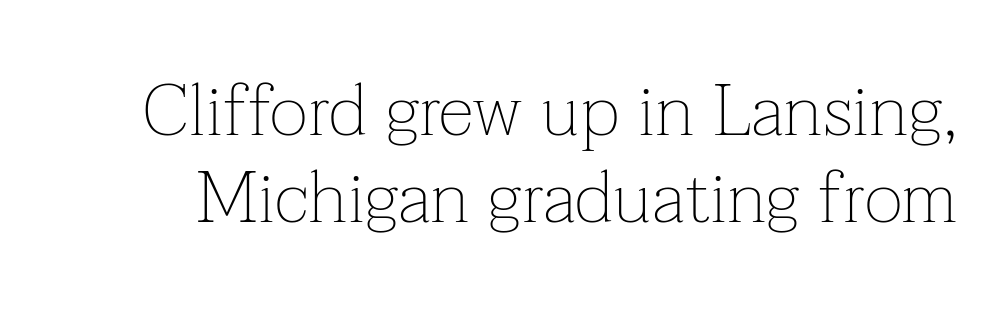
Character widths vary here, with narrow letters taking less room than wide ones. Heaviness? Minimal to ordinary, like unemphasized prose. The strip under each line holds only bare page. Unlike italic type, these characters show no tilt at all. Nothing unusual about the tracking: characters are spaced as the font intends.
